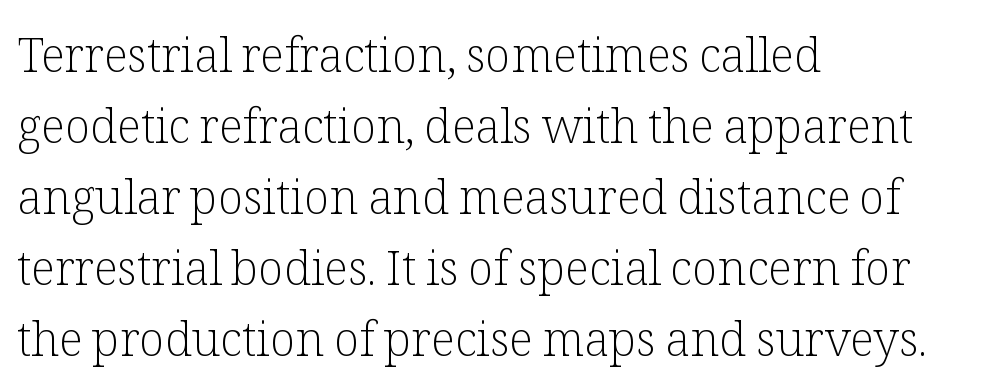
Default kerning and tracking; the words read as compact shapes. This sample keeps an unexceptional amount of space between lines. The specimen omits any rule beneath the text block's lines. A typesetter would call this proportional, since set widths differ per character. No extra ink here — the face is not bold. These lines stack with their left ends in a neat column.
